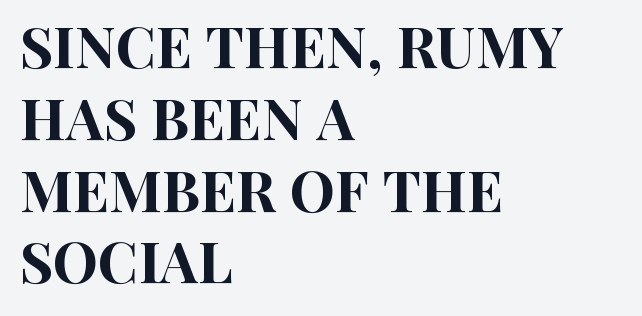
The image shows 57 px condensed sans-serif type, upright; set left-aligned, normal line spacing (1.26x), normal letter spacing, not underlined; high stroke contrast and a large x-height.
